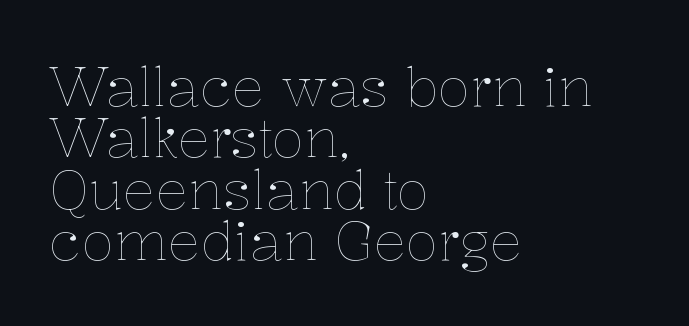
The leading is snug, giving the passage a crowded texture. The type is set solid horizontally, with unmodified tracking. The letters advance in unequal steps, a hallmark of proportional type. Reading down the block, your eye returns to a fixed left position each line.
